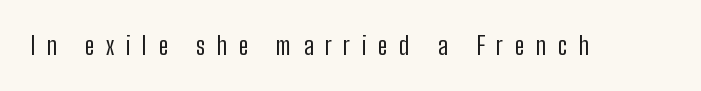
Style check: upright. Is the type heavy? It reads as light-to-regular instead. Words appear elongated and porous because spacing is wide. Has an underline been added? It has not.
